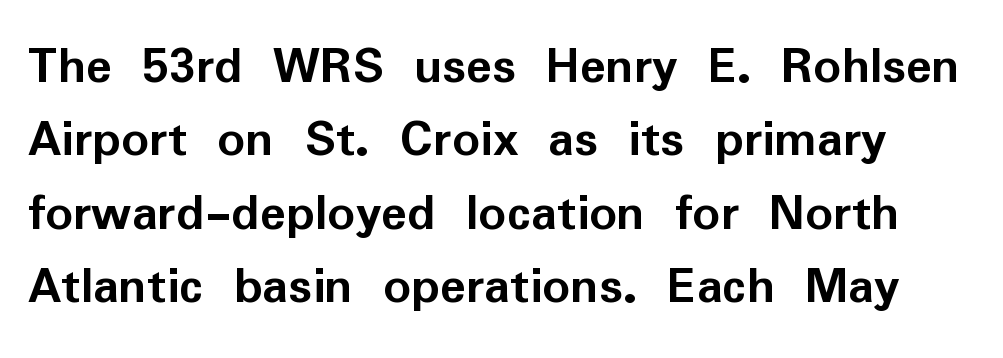
A typesetter would call this zero additional tracking. Character widths vary here, with narrow letters taking less room than wide ones. What weight is shown? A full bold with thick strokes. Tall strokes in this sample are plumb rather than angled. Regarding leading, the lines here are spaced in the standard way.
